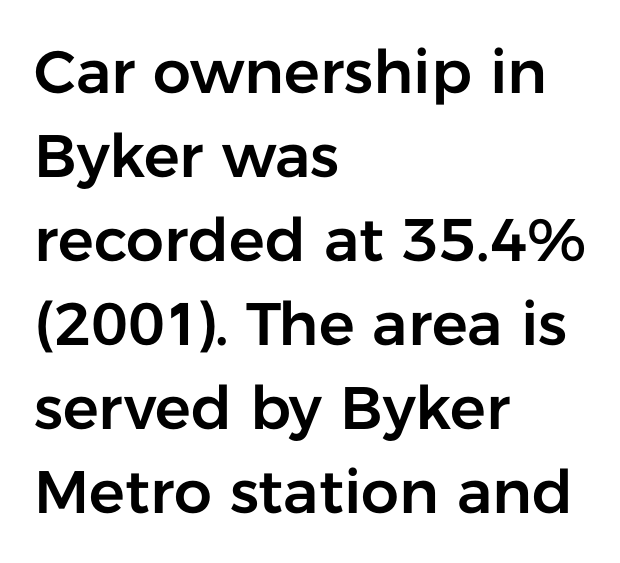
The image shows 60 px sans-serif type, upright; set left-aligned, normal line spacing (1.4x), normal letter spacing, not underlined; low stroke contrast and a medium x-height.
